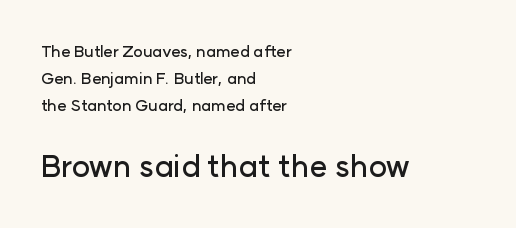
The image shows 31 px sans-serif type, upright; set left-aligned, normal line spacing (1.68x), normal letter spacing, not underlined; the second (bottom) block is 1.94x larger; low stroke contrast and a medium x-height.
